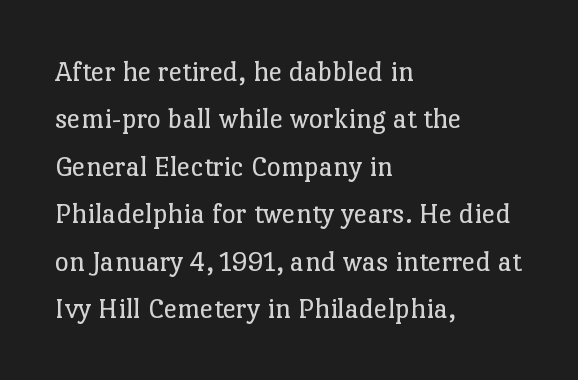
{"serif": "yes", "italic": "no", "bold": "no", "weight": "regular", "width": "normal", "stroke_contrast": "low", "x_height": "medium", "monospaced": "no", "underline": "no", "align": "left", "line_spacing": "normal", "line_spacing_ratio": 1.58, "letter_spacing": "normal", "letter_spacing_em": 0.0, "glyph_px": 30}
